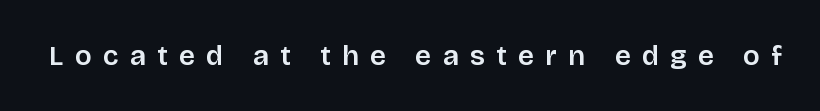
{"serif": "no", "italic": "no", "width": "normal", "stroke_contrast": "low", "x_height": "large", "monospaced": "no", "underline": "no", "letter_spacing": "wide", "letter_spacing_em": 0.41, "glyph_px": 28}
